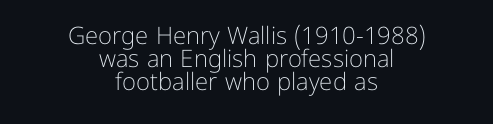
The image shows 24 px text type, upright; set centered, tight line spacing (0.96x), normal letter spacing, not underlined.
